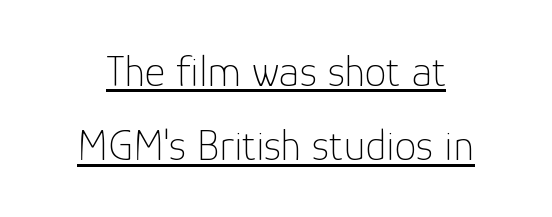
A roman cut, with each character standing at attention. In terms of letterform style, serifs are entirely absent. Honestly, the row spacing looks completely unremarkable. No letter is thick-stroked: the sample isn't bold. The tracking reads as untouched default to a designer's eye.
